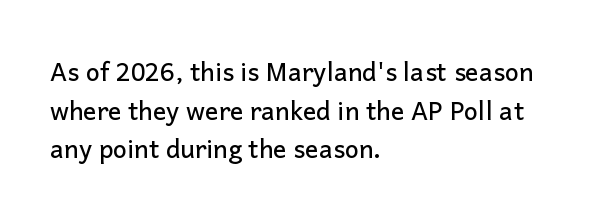
Inter-character spacing is left at the font's built-in metrics. Quick note: underline off. Horizontal alignment here is leftward, the default for most running prose. Posture: vertical. Line spacing here is normal.
